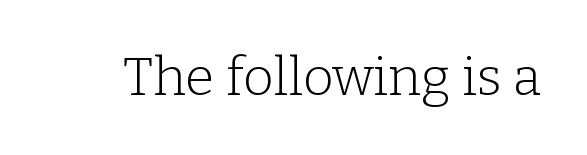
The image shows 53 px light serif type, upright; set normal letter spacing, not underlined; low stroke contrast and a medium x-height.
